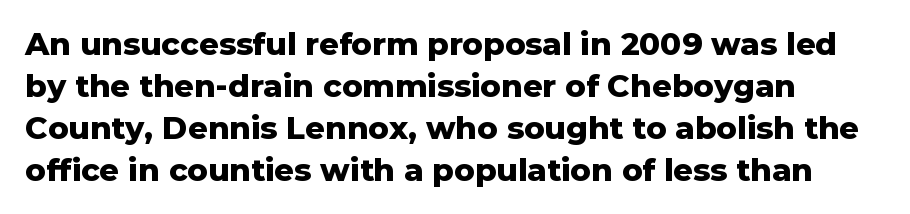
Evenly set lines give the paragraph a standard silhouette. Between one letter and the next there's only the usual sliver of space. The baseline area is clear. Typesetter's note: full bold, strokes at maximum text heaviness. Looks like regular typesetting: each glyph gets only the width it needs.
